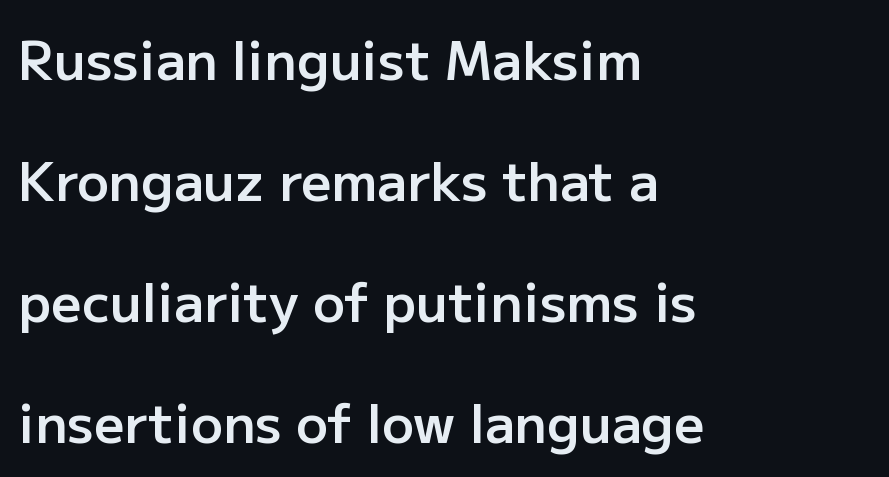
{"serif": "no", "italic": "no", "bold": "semi", "weight": "semibold", "width": "normal", "stroke_contrast": "low", "x_height": "medium", "monospaced": "no", "underline": "no", "align": "left", "line_spacing": "loose", "line_spacing_ratio": 2.28, "letter_spacing": "normal", "letter_spacing_em": 0.0, "glyph_px": 53}
